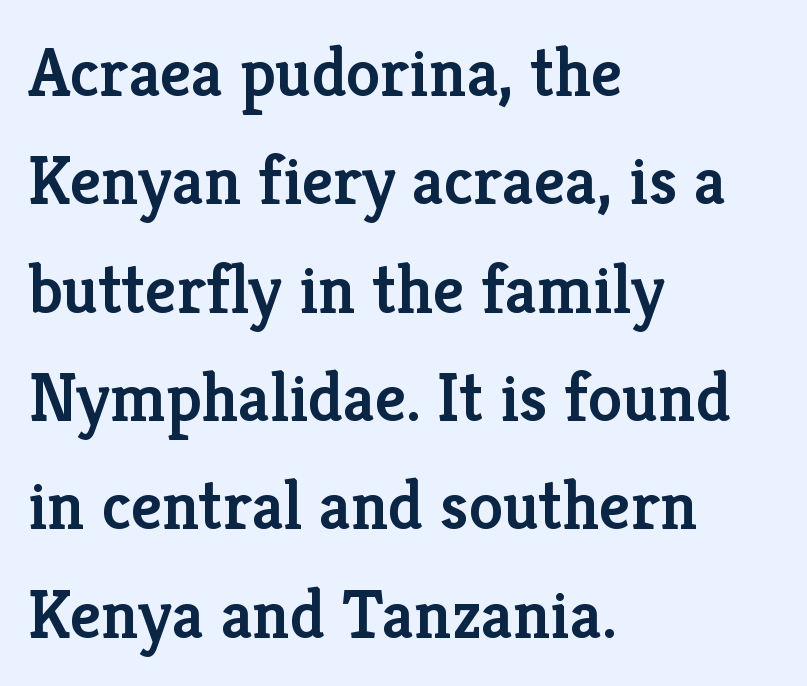
The image shows 69 px semibold serif type, upright; set left-aligned, normal line spacing (1.57x), normal letter spacing, not underlined; low stroke contrast and a medium x-height.
